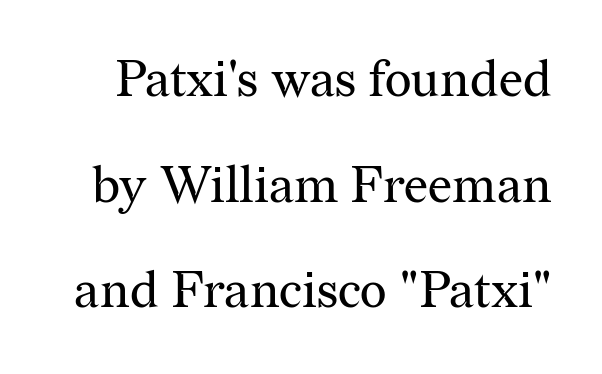
The image shows 51 px regular-weight serif type, upright; set loose line spacing (2.07x), normal letter spacing, not underlined; medium stroke contrast and a medium x-height.
